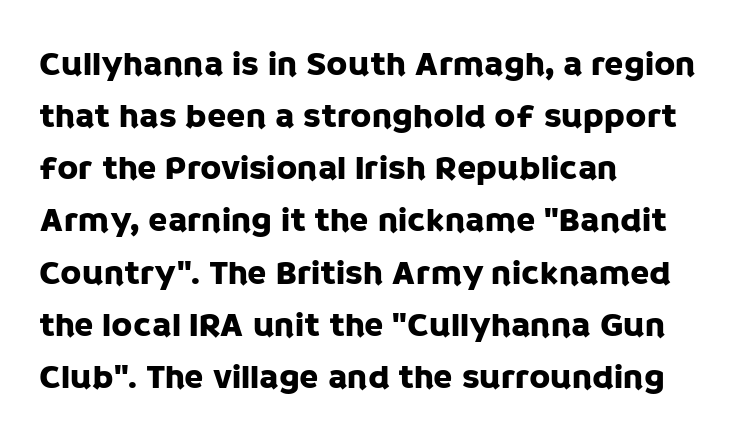
Q: Is the text italic (slanted)? A: No, it is upright.
Q: Is the typeface a serif or a sans-serif typeface? A: Sans-serif.
Q: Is the text underlined? A: No.
Q: How is the paragraph aligned? A: Left-aligned.
Q: Is the spacing between letters normal or unusually wide? A: Normal.
Q: Is the spacing between lines tight, normal or loose? A: Normal.
Q: Width (condensed, normal, or wide)? A: Normal.
Q: Stroke contrast? A: Low.
Q: x-height? A: Large.
Q: Monospaced? A: No.
